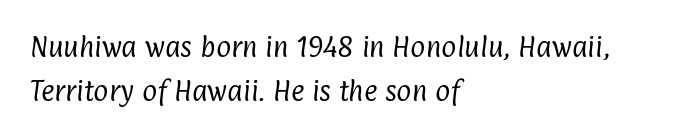
{"bold": "no", "underline": "no", "align": "left", "line_spacing": "loose", "line_spacing_ratio": 1.92, "letter_spacing": "normal", "letter_spacing_em": 0.0, "glyph_px": 23}
